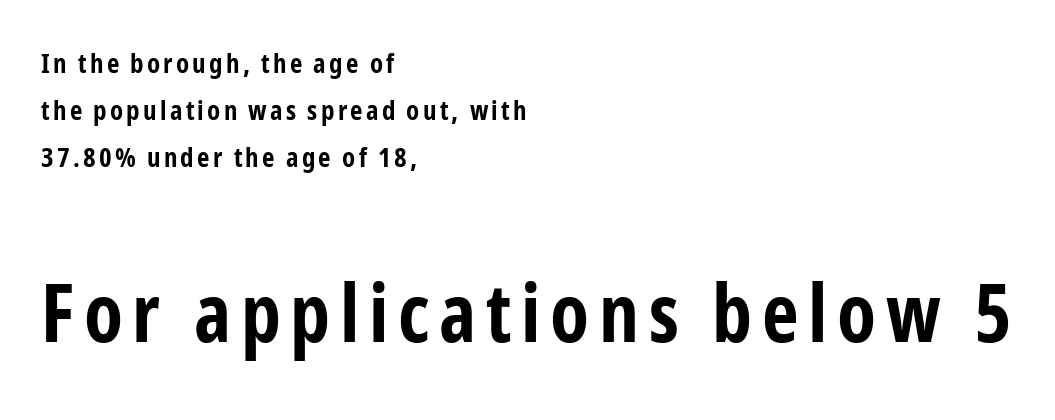
{"serif": "no", "italic": "no", "bold": "yes", "weight": "bold", "width": "condensed", "stroke_contrast": "low", "x_height": "medium", "monospaced": "no", "underline": "no", "align": "left", "line_spacing_ratio": 1.75, "larger_block": "second", "size_ratio": 2.96, "glyph_px": 80}
